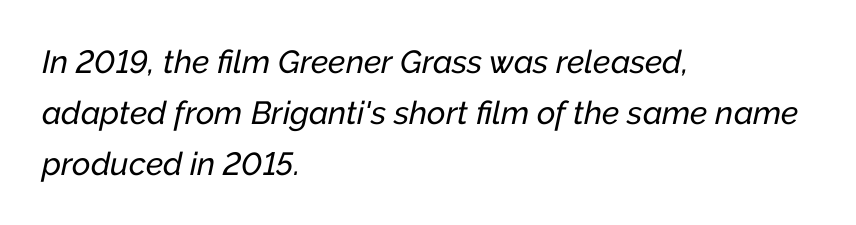
Q: Is the text italic (slanted)? A: Yes, it leans right by about 12 degrees.
Q: Is the text underlined? A: No.
Q: How is the paragraph aligned? A: Left-aligned.
Q: Is the spacing between letters normal or unusually wide? A: Normal.
Q: Is the spacing between lines tight, normal or loose? A: Normal.
Q: Width (condensed, normal, or wide)? A: Normal.
Q: Stroke contrast? A: Low.
Q: x-height? A: Medium.
Q: Monospaced? A: No.
